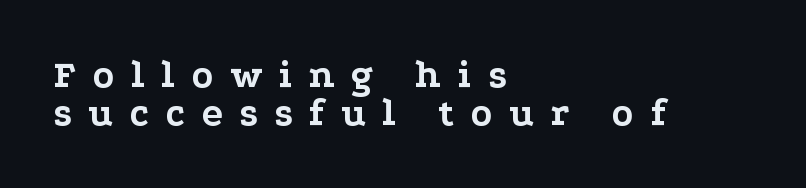
Q: Is the text bold? A: Yes.
Q: Is the text italic (slanted)? A: No, it is upright.
Q: Is the typeface a serif or a sans-serif typeface? A: Serif.
Q: Is the text underlined? A: No.
Q: How is the paragraph aligned? A: Left-aligned.
Q: Is the spacing between letters normal or unusually wide? A: Unusually wide.
Q: Is the spacing between lines tight, normal or loose? A: Tight.
Q: Width (condensed, normal, or wide)? A: Wide.
Q: Stroke contrast? A: Low.
Q: x-height? A: Medium.
Q: Monospaced? A: No.
